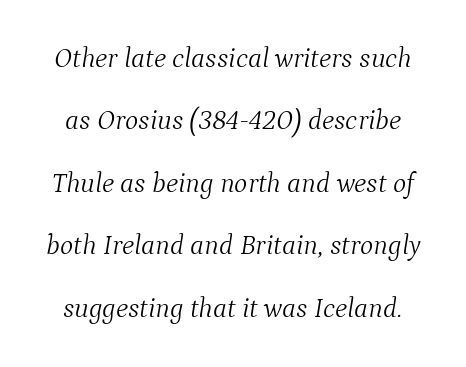
Q: Is the text bold? A: No.
Q: Is the text italic (slanted)? A: Yes, it leans right by about 9 degrees.
Q: Is the typeface a serif or a sans-serif typeface? A: Serif.
Q: Is the text underlined? A: No.
Q: Is the spacing between letters normal or unusually wide? A: Normal.
Q: Is the spacing between lines tight, normal or loose? A: Loose.
Q: Width (condensed, normal, or wide)? A: Normal.
Q: Stroke contrast? A: Medium.
Q: x-height? A: Medium.
Q: Monospaced? A: No.
